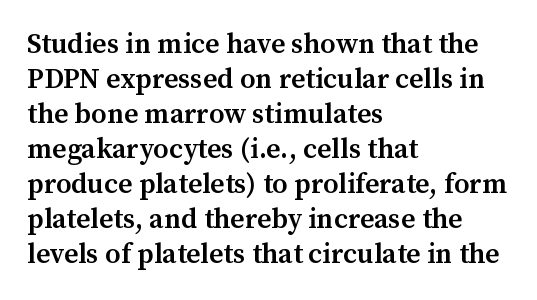
It's the straight-up-and-down kind of type. Horizontal alignment here is leftward, the default for most running prose. Slightly chunky letters — semibold, I'd say, not full bold. Evenly set lines give the paragraph a standard silhouette. Glance below the letters and you will spot only blank space. Glyph-to-glyph distance matches everyday printed text.
